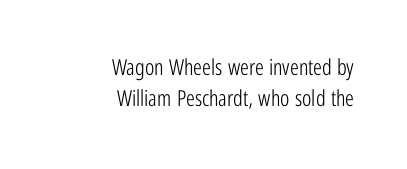
The image shows 22 px text type, upright; set right-aligned, normal line spacing (1.42x), normal letter spacing, not underlined.
